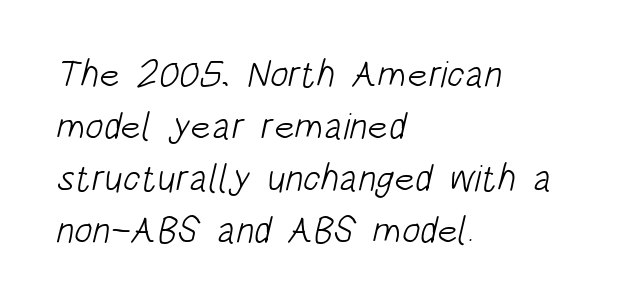
On a weight scale, this lands at 450 or below. Does the copy run flush right? No — it runs flush left. This block has exactly the height ordinary leading produces. Proportional: the letters do not fall into vertical columns.
